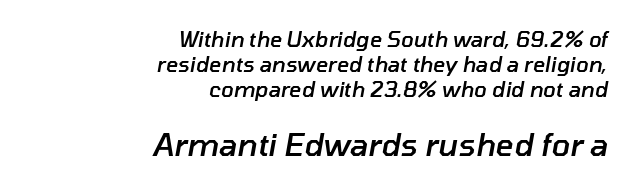
{"italic": "yes", "lean": "right", "slant_degrees": 10, "bold": "semi", "weight": "semibold", "width": "normal", "stroke_contrast": "low", "x_height": "medium", "monospaced": "no", "underline": "no", "align": "right", "line_spacing_ratio": 1.18, "letter_spacing": "normal", "letter_spacing_em": 0.0, "larger_block": "second", "size_ratio": 1.48, "glyph_px": 31}
